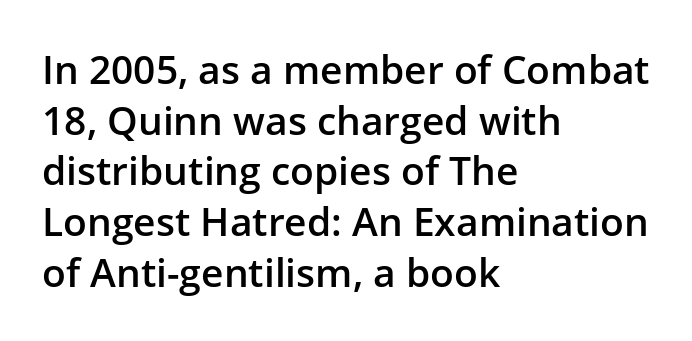
The image shows 39 px semibold sans-serif type, upright; set left-aligned, normal line spacing (1.3x), normal letter spacing, not underlined; low stroke contrast and a medium x-height.
